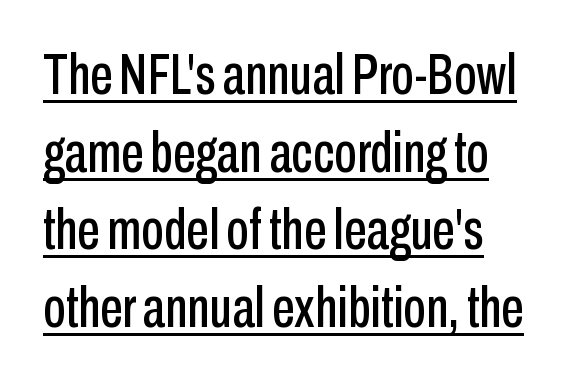
Character widths vary here, with narrow letters taking less room than wide ones. Beneath each row of characters lies a ruled line. Inter-character spacing is left at the font's built-in metrics. The letters stand straight up with perfectly vertical stems. I'd call this a sans setting — the letters go barefoot. This sample keeps an unexceptional amount of space between lines.
